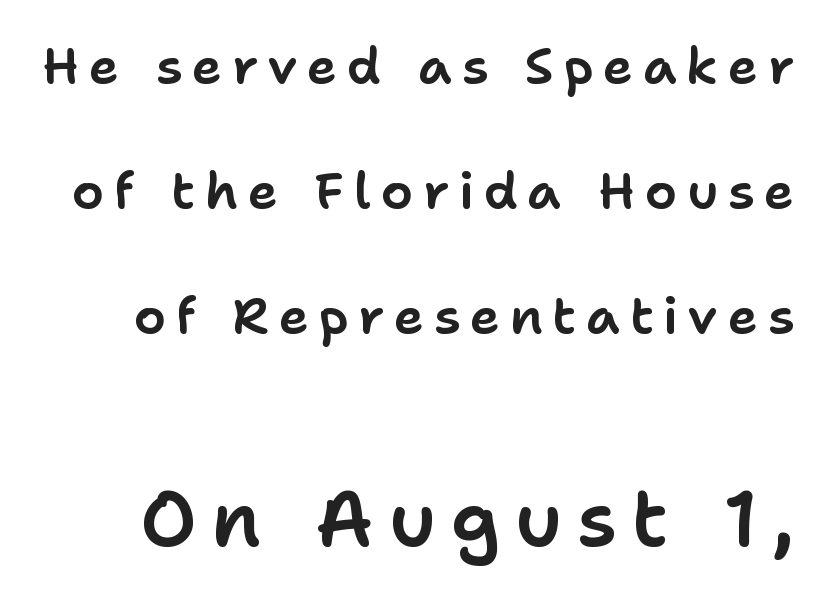
{"serif": "no", "italic": "no", "width": "normal", "stroke_contrast": "low", "x_height": "medium", "monospaced": "no", "underline": "no", "line_spacing": "loose", "line_spacing_ratio": 2.45, "larger_block": "second", "size_ratio": 1.51, "glyph_px": 77}
